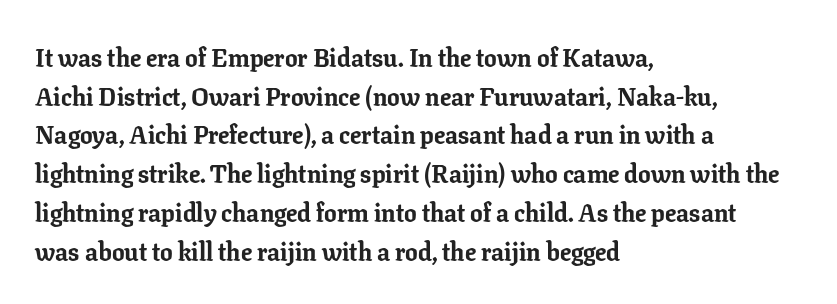
Q: Is the text bold? A: Yes.
Q: Is the text italic (slanted)? A: No, it is upright.
Q: Is the text underlined? A: No.
Q: How is the paragraph aligned? A: Left-aligned.
Q: Is the spacing between letters normal or unusually wide? A: Normal.
Q: Is the spacing between lines tight, normal or loose? A: Normal.
